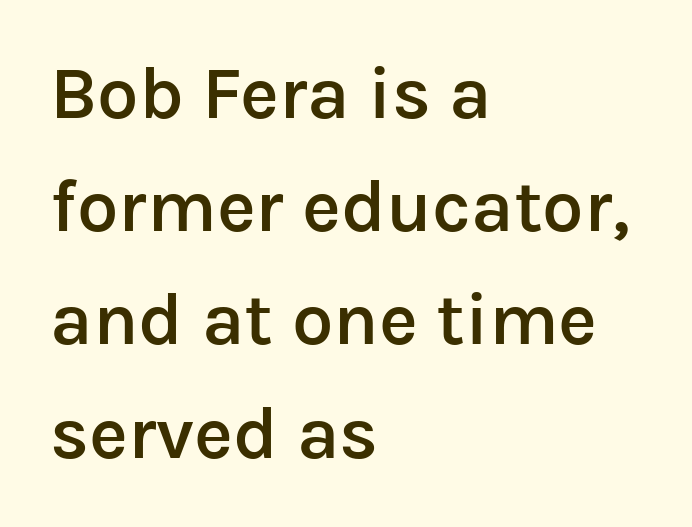
The image shows 74 px semibold sans-serif type, upright; set left-aligned, normal line spacing (1.53x), normal letter spacing, not underlined; low stroke contrast and a medium x-height.
